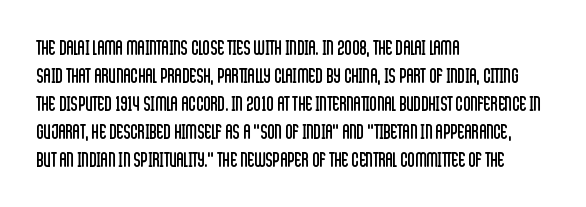
{"italic": "no", "bold": "no", "underline": "no", "align": "left", "line_spacing": "normal", "line_spacing_ratio": 1.4, "letter_spacing": "normal", "letter_spacing_em": 0.0, "glyph_px": 20}
